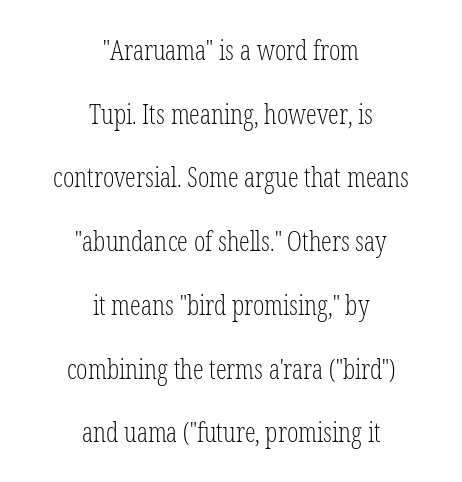
The image shows 27 px text type, upright; set centered, loose line spacing (2.36x), normal letter spacing, not underlined.
